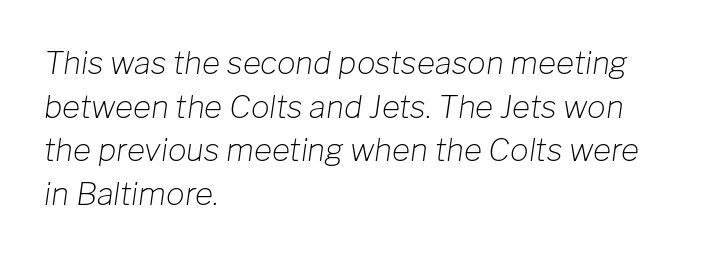
{"italic": "yes", "lean": "right", "slant_degrees": 8, "bold": "no", "weight": "light", "width": "normal", "stroke_contrast": "low", "x_height": "medium", "monospaced": "no", "underline": "no", "align": "left", "line_spacing": "normal", "line_spacing_ratio": 1.41, "letter_spacing": "normal", "letter_spacing_em": 0.0, "glyph_px": 31}
